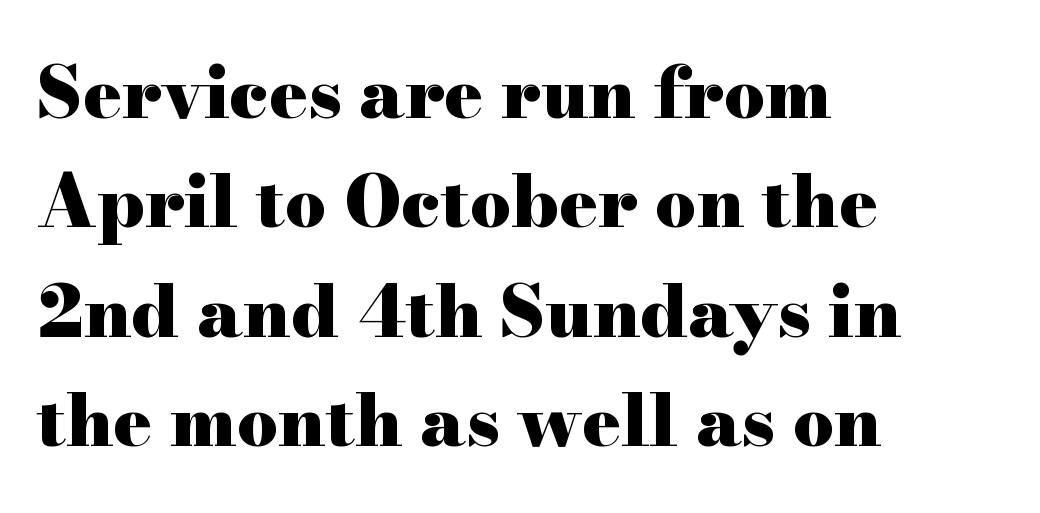
You can tell from the footed stems that serif type was used. What stands out about the letter spacing? Nothing — it is the standard amount. What weight is shown? A full bold with thick strokes. A typesetter would mark this as roman, not italic. The space beneath each line is pristine and unruled.
